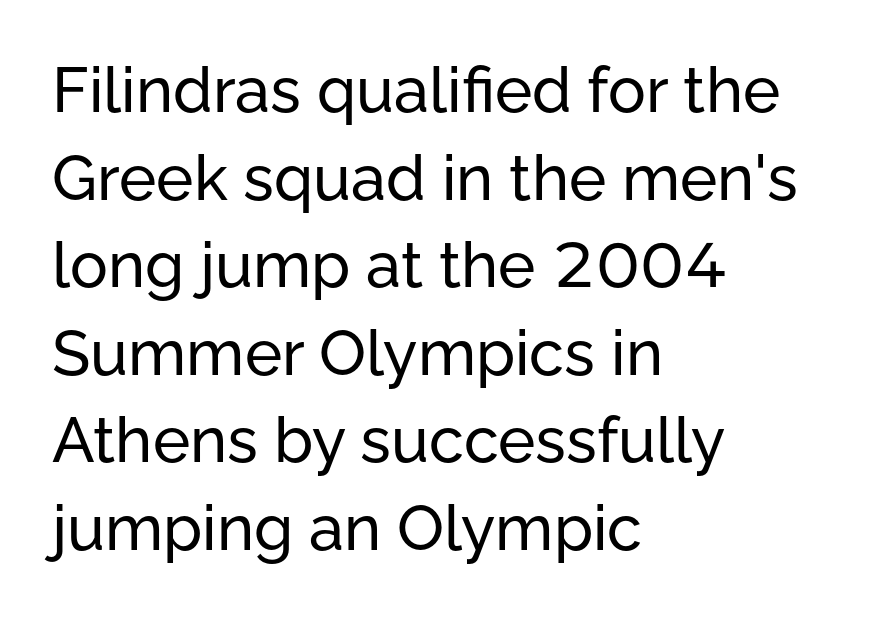
The image shows 63 px sans-serif type, upright; set left-aligned, normal line spacing (1.39x), normal letter spacing, not underlined; low stroke contrast and a medium x-height.
